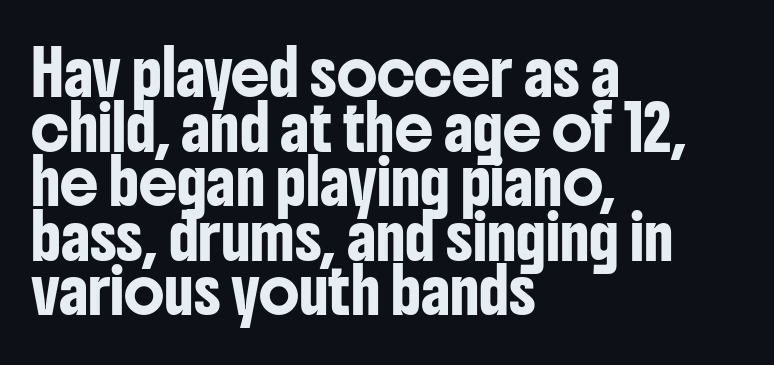
The image shows 43 px condensed sans-serif type, upright; set left-aligned, normal line spacing (1.27x), normal letter spacing, not underlined; low stroke contrast and a medium x-height.
